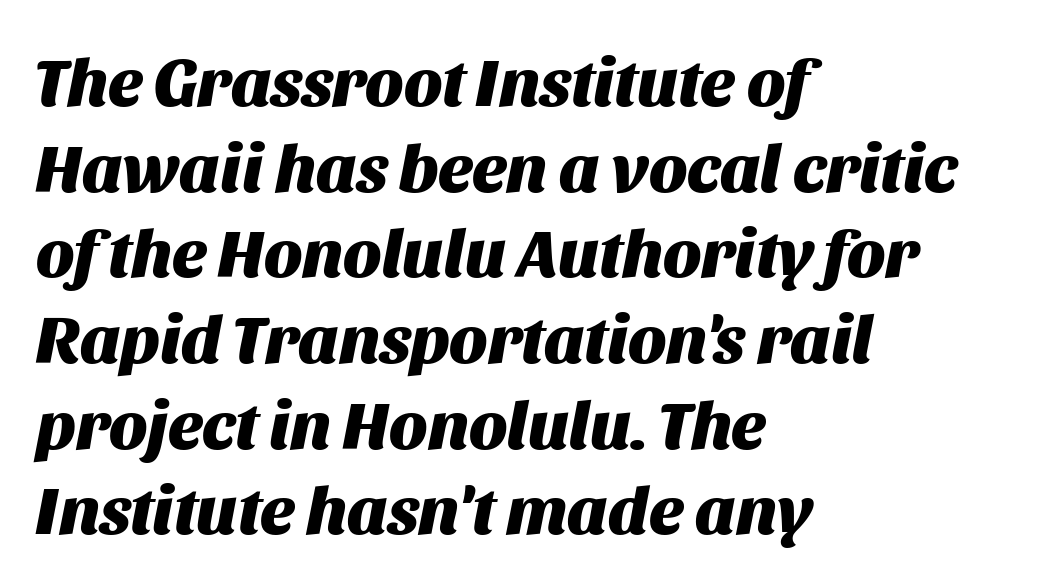
The image shows 68 px heavy type, italic (leaning right); set left-aligned, normal line spacing (1.26x), normal letter spacing, not underlined; medium stroke contrast and a large x-height.
